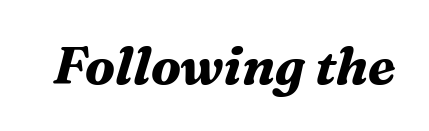
A serif font was chosen for this passage. Typesetter's note: full bold, strokes at maximum text heaviness. Character widths vary here, with narrow letters taking less room than wide ones. Posture: slanted. Inter-character spacing is left at the font's built-in metrics.
